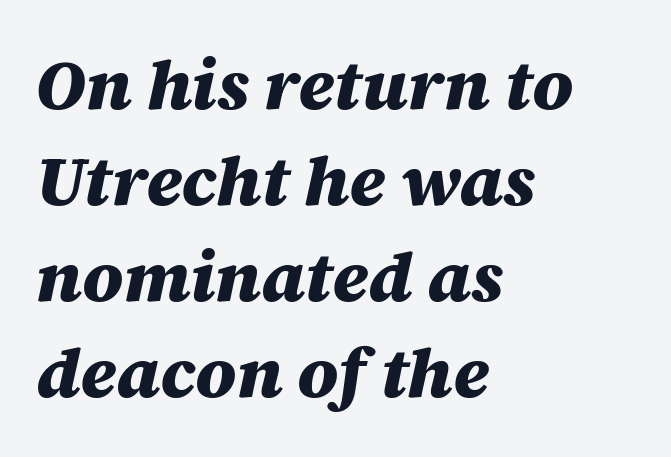
The image shows 70 px heavy type, italic (leaning right); set left-aligned, normal line spacing (1.37x), normal letter spacing, not underlined; medium stroke contrast and a large x-height.
